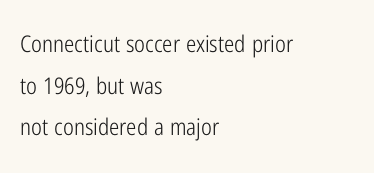
{"italic": "no", "bold": "no", "underline": "no", "align": "left", "line_spacing_ratio": 1.81, "letter_spacing": "normal", "letter_spacing_em": 0.0, "glyph_px": 23}
